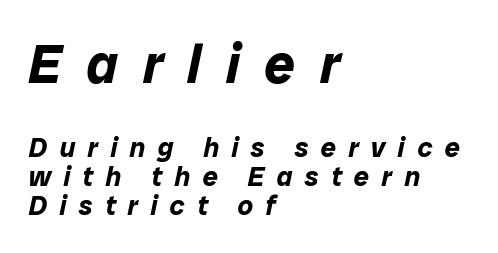
{"italic": "yes", "lean": "right", "slant_degrees": 12, "bold": "yes", "weight": "bold", "width": "normal", "stroke_contrast": "low", "x_height": "medium", "monospaced": "no", "underline": "no", "align": "left", "line_spacing": "tight", "line_spacing_ratio": 1.07, "letter_spacing": "wide", "letter_spacing_em": 0.46, "larger_block": "first", "size_ratio": 2.0, "glyph_px": 54}
